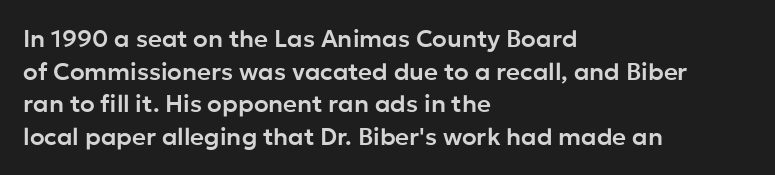
Q: Is the text italic (slanted)? A: No, it is upright.
Q: Is the text underlined? A: No.
Q: How is the paragraph aligned? A: Left-aligned.
Q: Is the spacing between letters normal or unusually wide? A: Normal.
Q: Is the spacing between lines tight, normal or loose? A: Normal.
